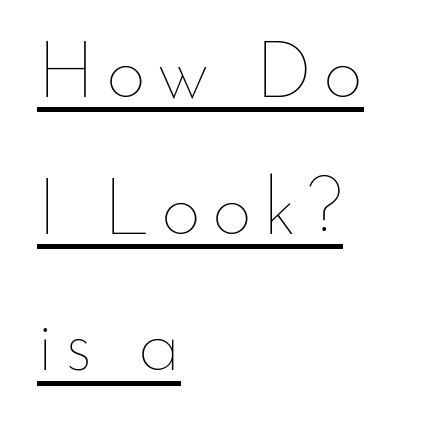
Q: Is the text bold? A: No.
Q: Is the text italic (slanted)? A: No, it is upright.
Q: Is the text underlined? A: Yes.
Q: How is the paragraph aligned? A: Left-aligned.
Q: Width (condensed, normal, or wide)? A: Normal.
Q: Stroke contrast? A: Low.
Q: x-height? A: Small.
Q: Monospaced? A: No.
